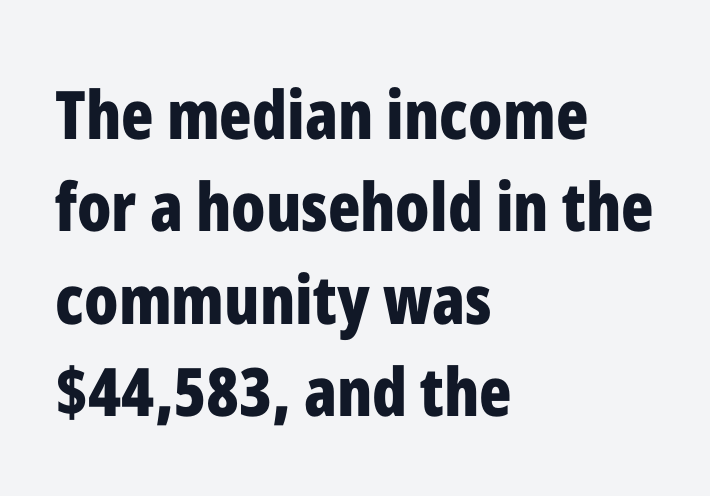
{"serif": "no", "italic": "no", "bold": "yes", "weight": "bold", "width": "condensed", "stroke_contrast": "low", "x_height": "medium", "monospaced": "no", "underline": "no", "align": "left", "line_spacing": "normal", "line_spacing_ratio": 1.38, "letter_spacing": "normal", "letter_spacing_em": 0.0, "glyph_px": 67}
